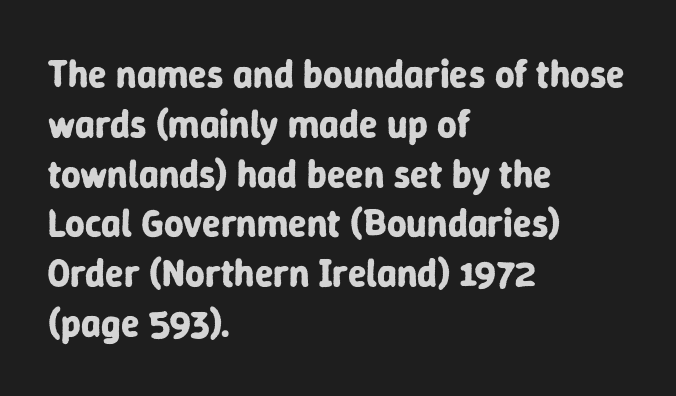
{"serif": "no", "italic": "no", "bold": "yes", "weight": "bold", "width": "normal", "stroke_contrast": "low", "x_height": "medium", "monospaced": "no", "underline": "no", "align": "left", "line_spacing": "normal", "line_spacing_ratio": 1.31, "letter_spacing": "normal", "letter_spacing_em": 0.0, "glyph_px": 38}
